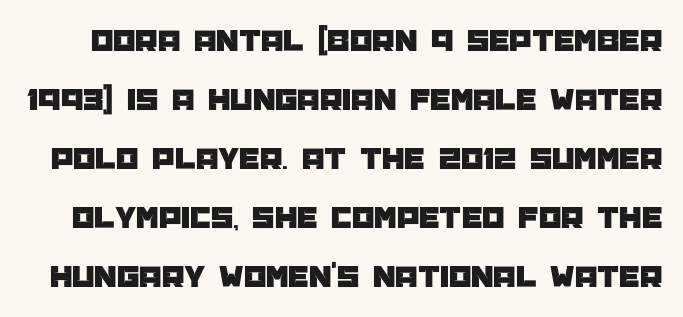
{"serif": "no", "italic": "no", "width": "normal", "stroke_contrast": "low", "x_height": "large", "monospaced": "no", "underline": "no", "line_spacing_ratio": 1.84, "letter_spacing": "normal", "letter_spacing_em": 0.0, "glyph_px": 32}
